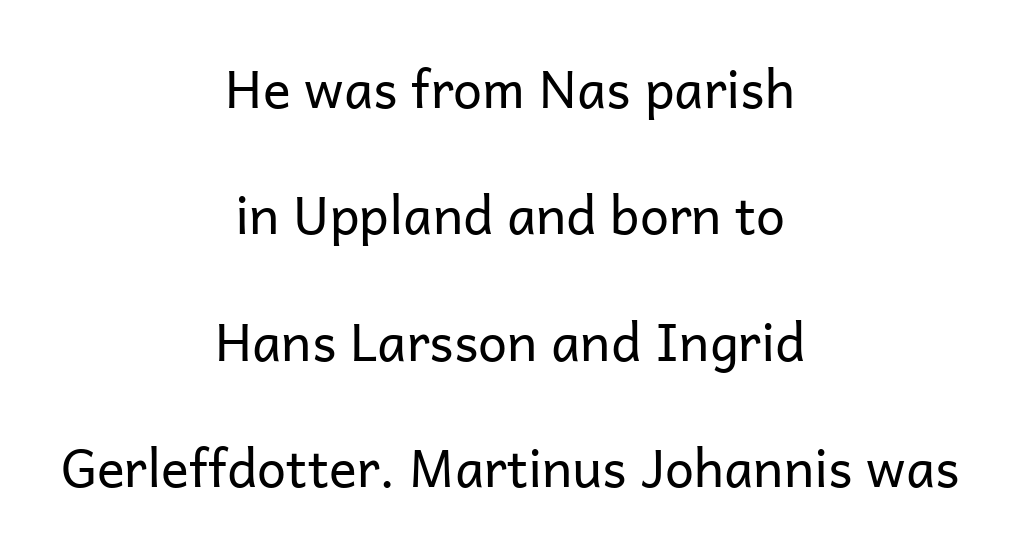
The image shows 52 px regular-weight sans-serif type, upright; set centered, loose line spacing (2.43x), normal letter spacing, not underlined; low stroke contrast and a medium x-height.
